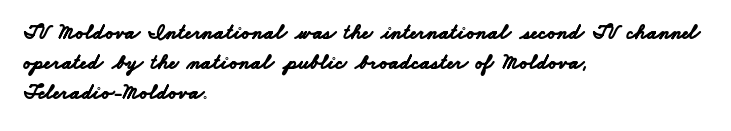
Q: Is the text bold? A: Yes.
Q: Is the text underlined? A: No.
Q: How is the paragraph aligned? A: Left-aligned.
Q: Is the spacing between letters normal or unusually wide? A: Normal.
Q: Is the spacing between lines tight, normal or loose? A: Normal.
